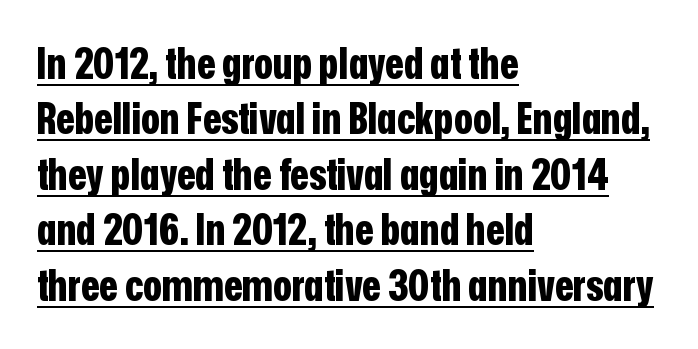
This sample uses plain, unmodified letter spacing. This sample has the flowing, uneven cadence of proportional lettering. Unlike italic type, these characters show no tilt at all. Set as a true bold cut, around the 700 mark. Is the block centered? No — it sits flush against the left margin. A typographer would call this underscored text.
